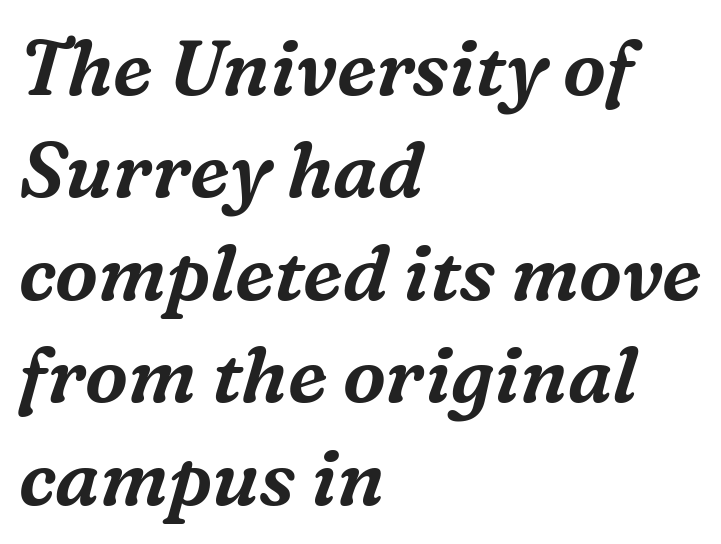
{"serif": "yes", "italic": "yes", "lean": "right", "slant_degrees": 16, "width": "normal", "stroke_contrast": "medium", "x_height": "medium", "monospaced": "no", "underline": "no", "align": "left", "line_spacing": "normal", "line_spacing_ratio": 1.33, "letter_spacing": "normal", "letter_spacing_em": 0.0, "glyph_px": 77}
